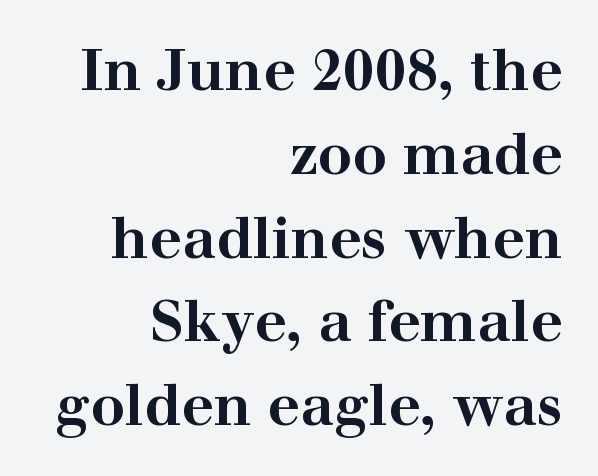
Teacher's note: observe the even right margin — that is flush-right alignment. If you drew a line through each stem, it would be perfectly vertical. These lines keep a tight, regular rhythm from letter to letter. Descenders are the only things crossing below the line. The passage shown is typed in a proportional face where columns would drift.
